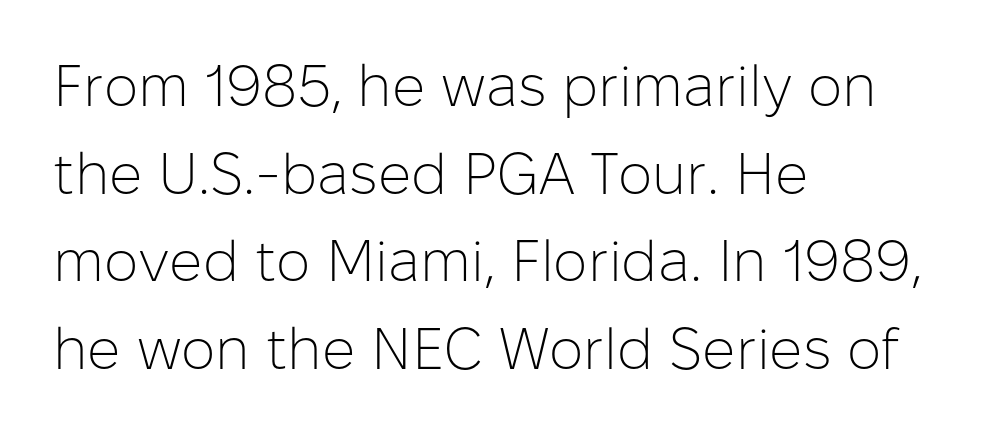
{"serif": "no", "italic": "no", "bold": "no", "weight": "light", "width": "normal", "stroke_contrast": "low", "x_height": "medium", "monospaced": "no", "underline": "no", "align": "left", "line_spacing": "normal", "line_spacing_ratio": 1.51, "letter_spacing": "normal", "letter_spacing_em": 0.0, "glyph_px": 58}
